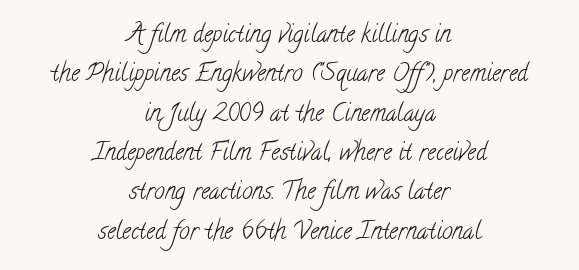
Q: Is the text bold? A: No.
Q: Is the text underlined? A: No.
Q: How is the paragraph aligned? A: Centered.
Q: Is the spacing between letters normal or unusually wide? A: Normal.
Q: Is the spacing between lines tight, normal or loose? A: Normal.
